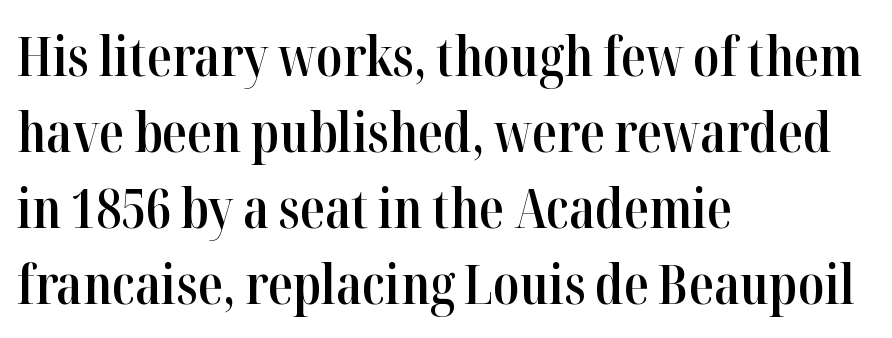
Q: Is the text bold? A: Semi-bold.
Q: Is the text italic (slanted)? A: No, it is upright.
Q: Is the typeface a serif or a sans-serif typeface? A: Serif.
Q: Is the text underlined? A: No.
Q: How is the paragraph aligned? A: Left-aligned.
Q: Is the spacing between letters normal or unusually wide? A: Normal.
Q: Is the spacing between lines tight, normal or loose? A: Normal.
Q: Width (condensed, normal, or wide)? A: Condensed.
Q: Stroke contrast? A: High.
Q: x-height? A: Medium.
Q: Monospaced? A: No.
